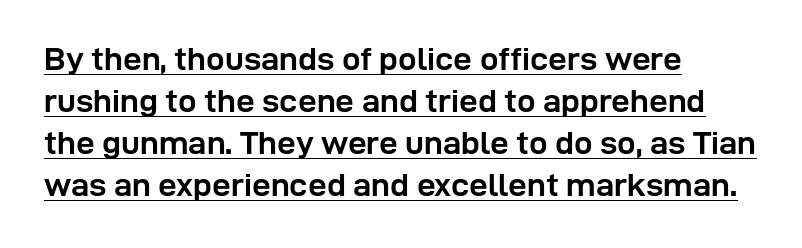
The image shows 33 px semibold sans-serif type, upright; set left-aligned, normal line spacing (1.27x), normal letter spacing, underlined; low stroke contrast and a medium x-height.
